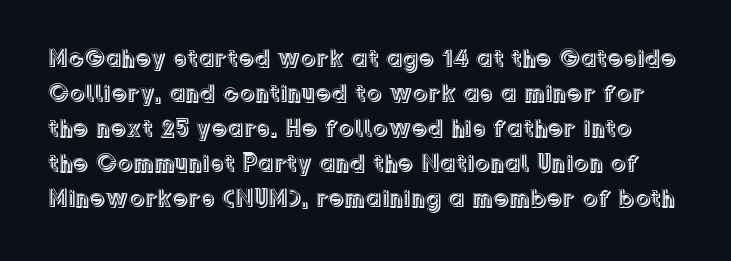
A roman cut, with each character standing at attention. The letterforms sit shoulder to shoulder at normal distance. Compared with typical paragraphs, the rows here are spaced about the same. Anything drawn beneath the words? Only blank space.
